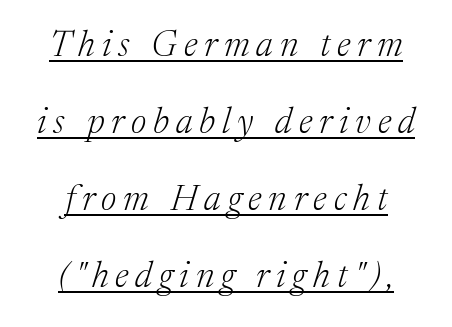
{"serif": "yes", "italic": "yes", "lean": "right", "slant_degrees": 17, "bold": "no", "weight": "light", "width": "normal", "stroke_contrast": "medium", "x_height": "medium", "monospaced": "no", "underline": "yes", "align": "center", "line_spacing": "loose", "line_spacing_ratio": 2.14, "glyph_px": 36}
